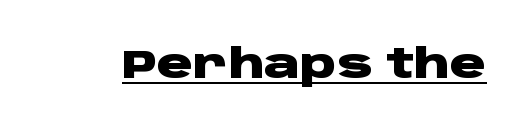
The image shows 40 px heavy, wide sans-serif type, upright; set normal letter spacing, underlined; low stroke contrast and a large x-height.
